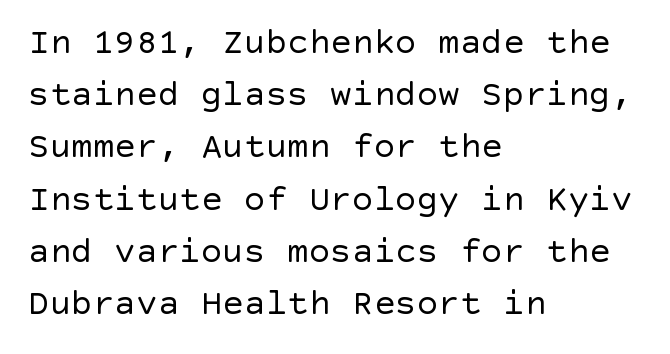
Q: Is the text bold? A: No.
Q: Is the text italic (slanted)? A: No, it is upright.
Q: Is the typeface a serif or a sans-serif typeface? A: Sans-serif.
Q: Is the text underlined? A: No.
Q: How is the paragraph aligned? A: Left-aligned.
Q: Is the spacing between letters normal or unusually wide? A: Normal.
Q: Is the spacing between lines tight, normal or loose? A: Normal.
Q: Width (condensed, normal, or wide)? A: Normal.
Q: x-height? A: Large.
